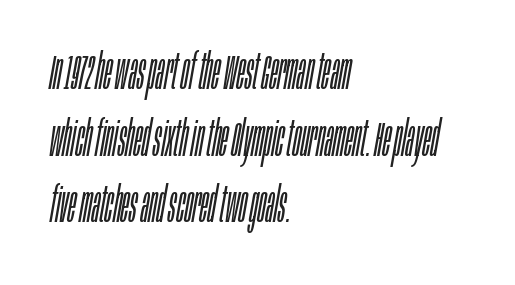
The image shows 49 px light, condensed type, italic (leaning right); set left-aligned, normal line spacing (1.36x), normal letter spacing, not underlined; low stroke contrast and a large x-height.
